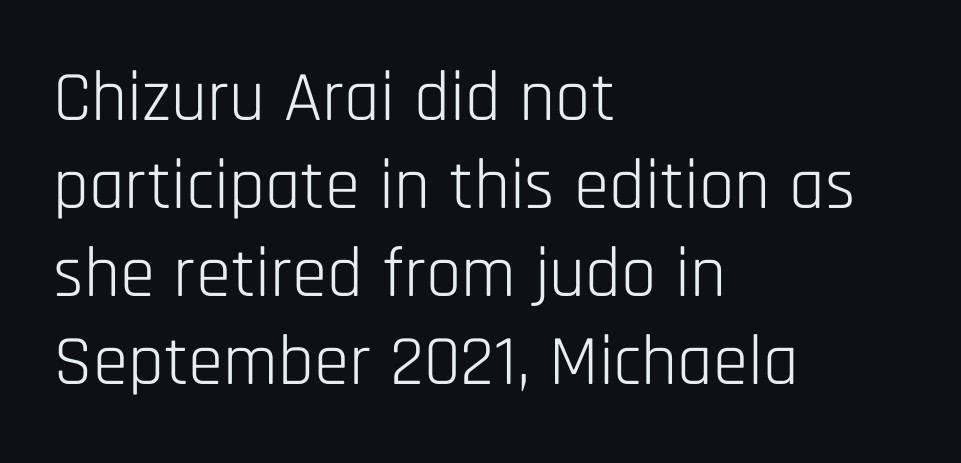
Q: Is the text bold? A: No.
Q: Is the text italic (slanted)? A: No, it is upright.
Q: Is the typeface a serif or a sans-serif typeface? A: Sans-serif.
Q: Is the text underlined? A: No.
Q: How is the paragraph aligned? A: Left-aligned.
Q: Is the spacing between letters normal or unusually wide? A: Normal.
Q: Width (condensed, normal, or wide)? A: Condensed.
Q: Stroke contrast? A: Low.
Q: x-height? A: Large.
Q: Monospaced? A: No.
